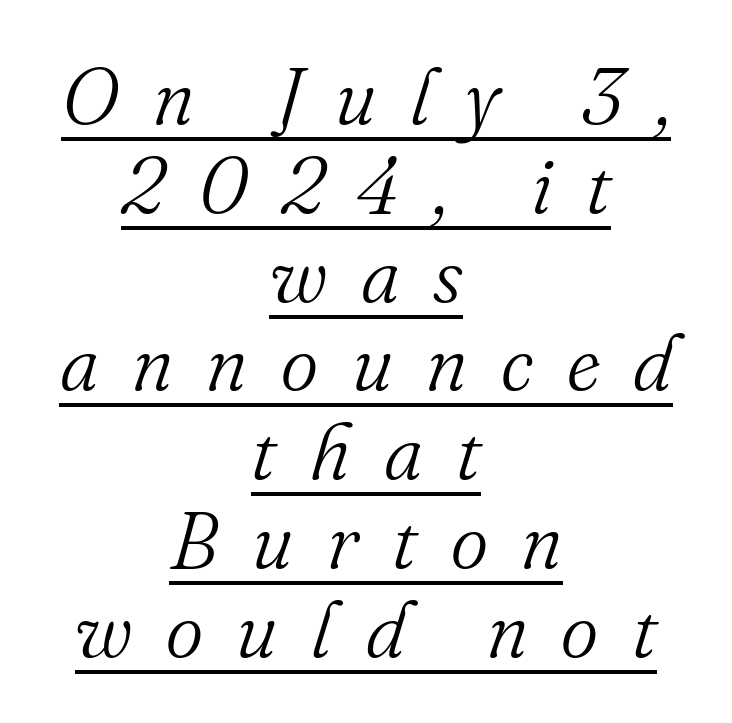
Q: Is the text bold? A: No.
Q: Is the text italic (slanted)? A: Yes, it leans right by about 16 degrees.
Q: Is the typeface a serif or a sans-serif typeface? A: Serif.
Q: Is the text underlined? A: Yes.
Q: How is the paragraph aligned? A: Centered.
Q: Is the spacing between letters normal or unusually wide? A: Unusually wide.
Q: Is the spacing between lines tight, normal or loose? A: Tight.
Q: Width (condensed, normal, or wide)? A: Normal.
Q: Stroke contrast? A: Medium.
Q: x-height? A: Small.
Q: Monospaced? A: No.
